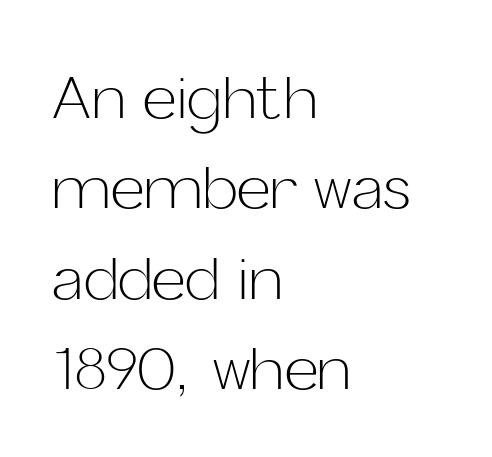
Is this a fixed-width face? No — the glyphs have proportional, varying widths. Lines of text with bare space underneath. Observe the ordinary spacing: letters are neighbours, not strangers. If you measured baseline to baseline, you'd find a middling distance.
